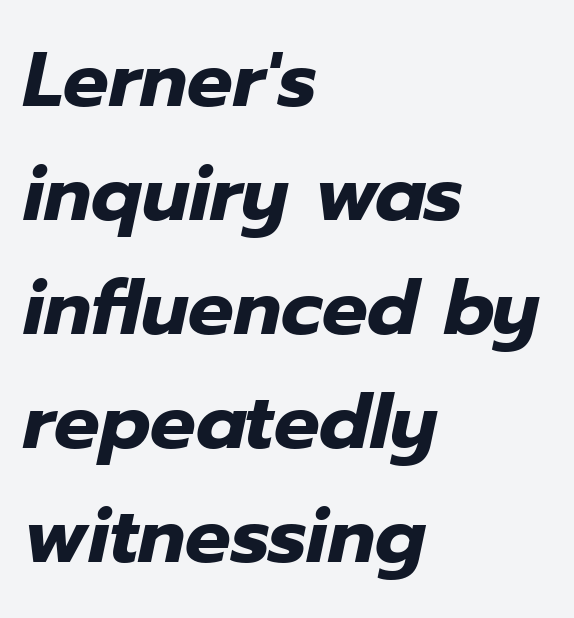
{"italic": "yes", "lean": "right", "slant_degrees": 12, "bold": "yes", "weight": "heavy", "width": "normal", "stroke_contrast": "low", "x_height": "medium", "monospaced": "no", "underline": "no", "align": "left", "line_spacing": "normal", "line_spacing_ratio": 1.5, "letter_spacing": "normal", "letter_spacing_em": 0.0, "glyph_px": 76}
